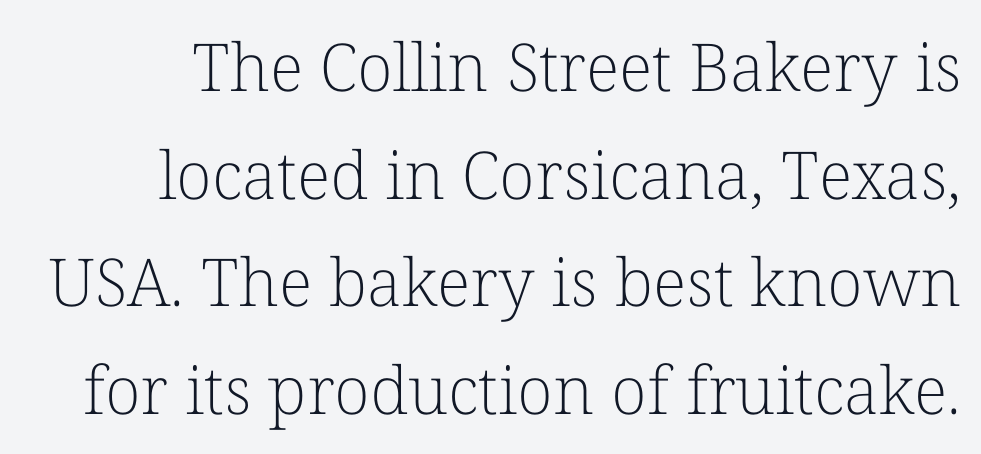
{"serif": "yes", "italic": "no", "bold": "no", "weight": "light", "width": "normal", "stroke_contrast": "low", "x_height": "medium", "monospaced": "no", "underline": "no", "line_spacing": "normal", "line_spacing_ratio": 1.63, "letter_spacing": "normal", "letter_spacing_em": 0.0, "glyph_px": 66}
